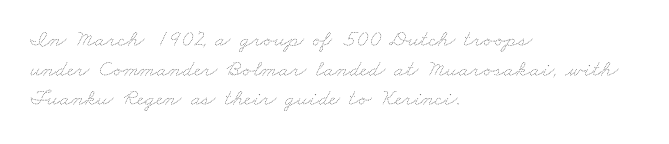
The image shows 23 px text type; set left-aligned, normal line spacing (1.29x), normal letter spacing, not underlined.
